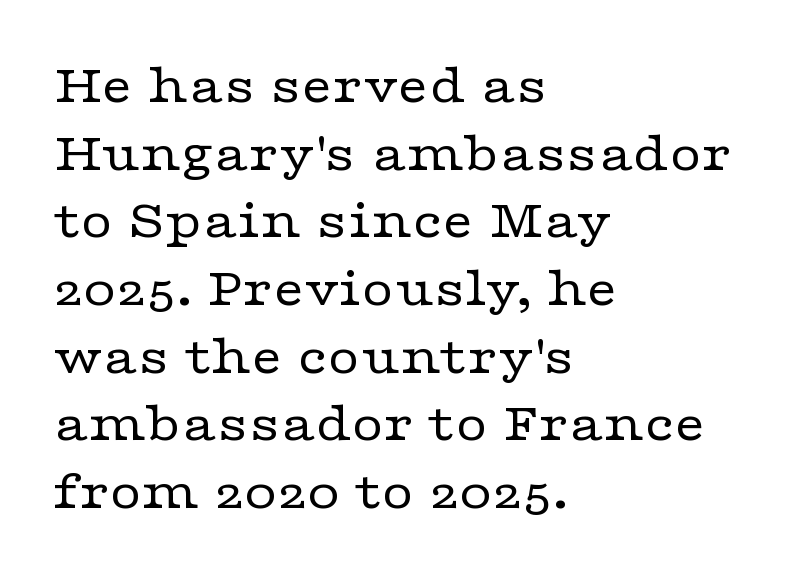
{"serif": "yes", "italic": "no", "bold": "no", "weight": "regular", "width": "wide", "stroke_contrast": "low", "x_height": "medium", "monospaced": "no", "underline": "no", "align": "left", "line_spacing_ratio": 1.23, "letter_spacing": "normal", "letter_spacing_em": 0.0, "glyph_px": 55}
